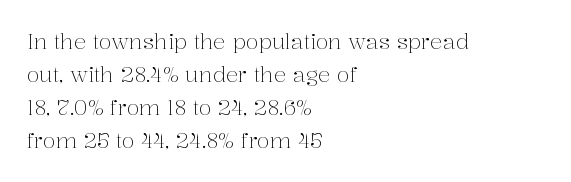
{"italic": "no", "bold": "no", "underline": "no", "align": "left", "line_spacing": "normal", "line_spacing_ratio": 1.57, "letter_spacing": "normal", "letter_spacing_em": 0.0, "glyph_px": 21}
